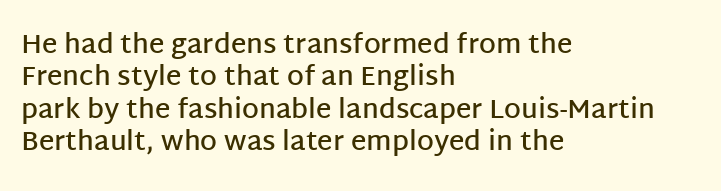
Beneath every word, the page is bare. A somewhat darkened texture: the type is semibold rather than bold. The axis of the letterforms is exactly vertical. Words appear dense and cohesive because spacing is normal.
